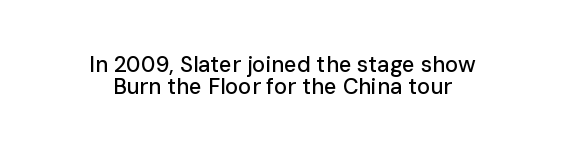
Ascenders rise straight up at ninety degrees. Which margin do the lines hug? Neither — every line sits in the middle. Here the glyphs are tracked normally, forming tight word shapes. The glyphs are unaccompanied by any horizontal stroke below them. Interline gaps are noticeably narrow in this sample.
